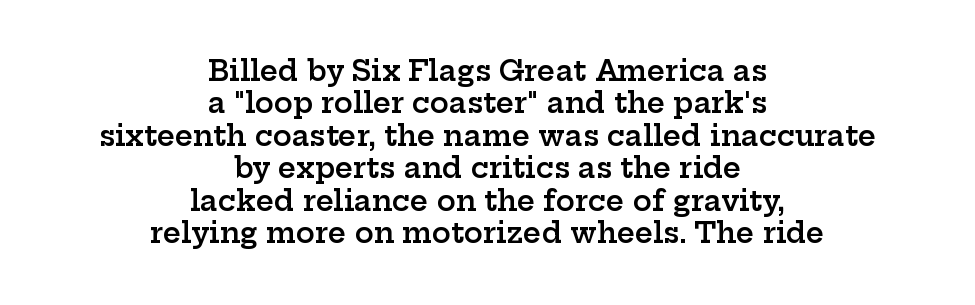
The image shows 28 px semibold, wide serif type, upright; set centered, line spacing 1.16x, normal letter spacing, not underlined; low stroke contrast and a medium x-height.
